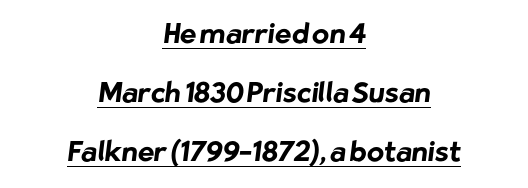
Q: Is the text bold? A: Yes.
Q: Is the typeface a serif or a sans-serif typeface? A: Sans-serif.
Q: Is the text underlined? A: Yes.
Q: How is the paragraph aligned? A: Centered.
Q: Is the spacing between letters normal or unusually wide? A: Normal.
Q: Is the spacing between lines tight, normal or loose? A: Loose.
Q: Width (condensed, normal, or wide)? A: Normal.
Q: Stroke contrast? A: Low.
Q: x-height? A: Medium.
Q: Monospaced? A: No.
